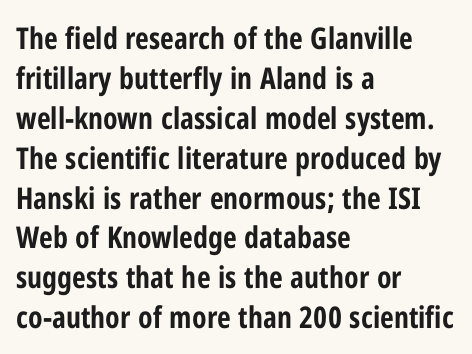
The image shows 30 px bold, condensed sans-serif type, upright; set left-aligned, normal line spacing (1.33x), normal letter spacing, not underlined; low stroke contrast and a medium x-height.
